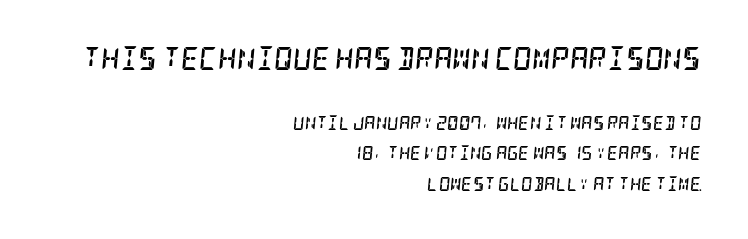
Here the glyphs are tracked normally, forming tight word shapes. Italic? Definitely — the glyphs are oblique. Whoever set this chose breathing room over compactness in the vertical rhythm. Whoever set this made the first block the dominant, larger element. Plain, unruled lines of type.
